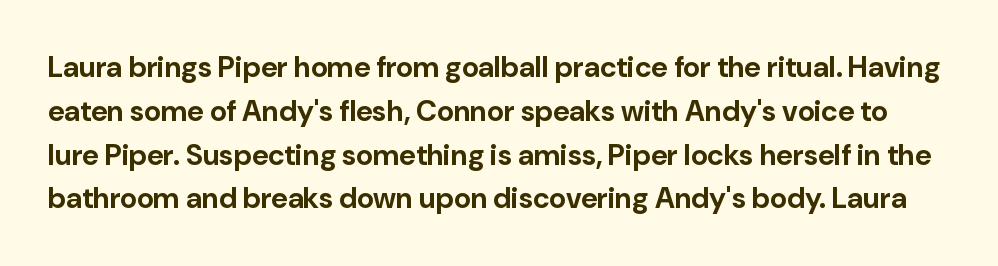
Reading down the column, the eye jumps a familiar distance to each next line. This sample has the flowing, uneven cadence of proportional lettering. Tall strokes in this sample are plumb rather than angled. Summary of weight: heavy, a full bold. Note: no serifs on the glyphs.
